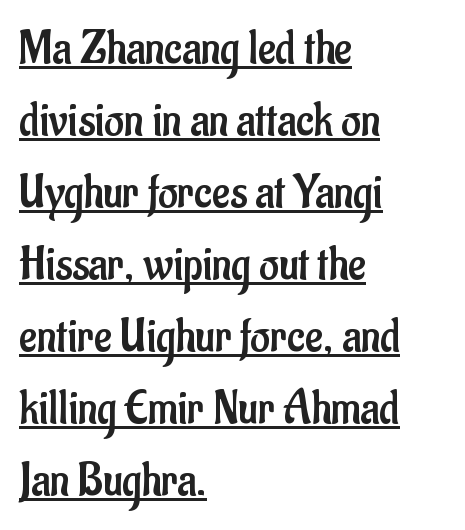
Each letter keeps its own natural width here, so spacing adapts to shape. Does the copy run flush right? No — it runs flush left. Does the type have serifs? No, each stem ends abruptly. Bold? No — there's no thickening of the strokes. A roman cut, with each character standing at attention. Underlining? Definitely there.
